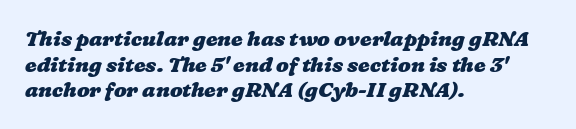
Q: Is the text bold? A: Yes.
Q: Is the text underlined? A: No.
Q: How is the paragraph aligned? A: Left-aligned.
Q: Is the spacing between letters normal or unusually wide? A: Normal.
